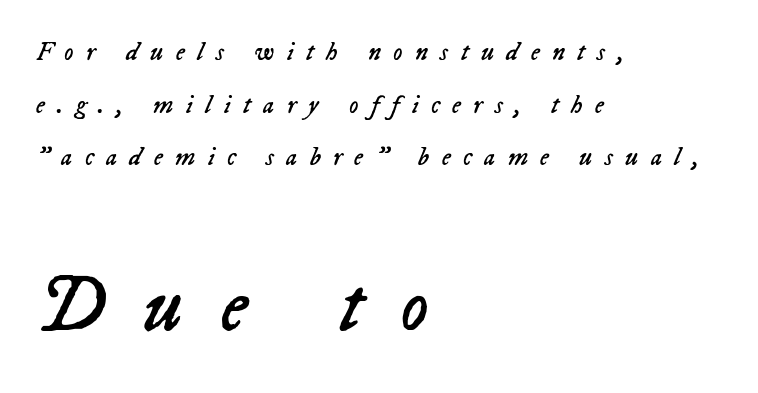
Here the designer chose a conventional face with non-uniform glyph widths. Here the second block reads like a headline and the first like body copy. The passage is arranged the way most books set body copy — flush left. The typesetting does not lean heavy: it is not bold.
